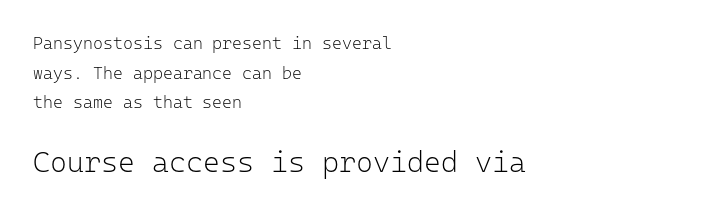
In terms of letterform style, serifs are entirely absent. The setting favours the left margin, as ordinary paragraphs usually do. Plain, unruled lines of type. A typesetter would call this zero additional tracking. Nothing heavy about these letters — not bold at all.
